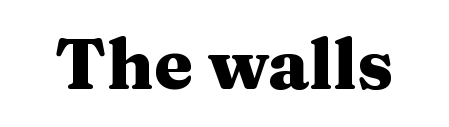
The image shows 70 px heavy, wide serif type, upright; set normal letter spacing, not underlined; medium stroke contrast and a medium x-height.
